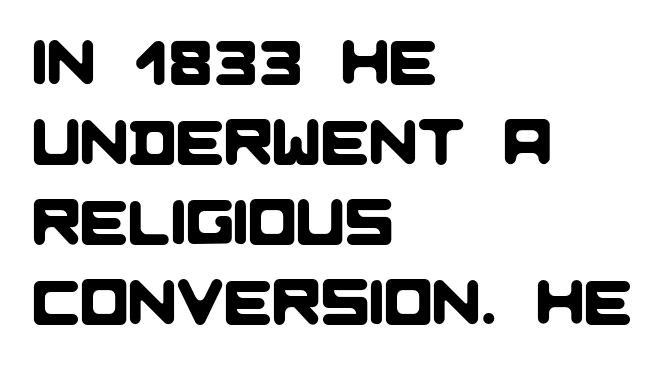
{"serif": "no", "width": "normal", "stroke_contrast": "low", "x_height": "large", "monospaced": "no", "underline": "no", "align": "left", "line_spacing": "normal", "line_spacing_ratio": 1.25, "letter_spacing": "normal", "letter_spacing_em": 0.0, "glyph_px": 64}
